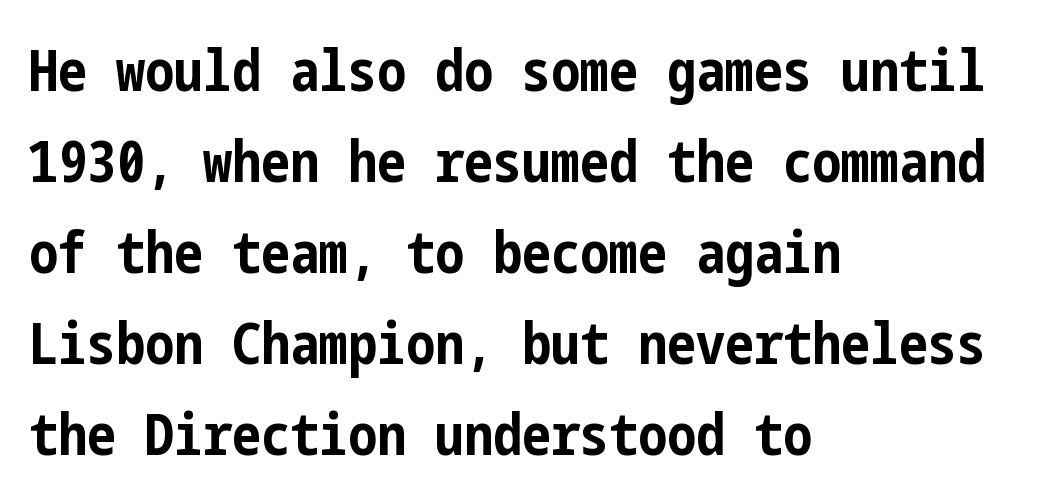
Q: Is the text bold? A: Yes.
Q: Is the text italic (slanted)? A: No, it is upright.
Q: Is the typeface a serif or a sans-serif typeface? A: Sans-serif.
Q: Is the text underlined? A: No.
Q: How is the paragraph aligned? A: Left-aligned.
Q: Is the spacing between letters normal or unusually wide? A: Normal.
Q: Is the spacing between lines tight, normal or loose? A: Normal.
Q: Width (condensed, normal, or wide)? A: Condensed.
Q: Stroke contrast? A: Low.
Q: x-height? A: Medium.
